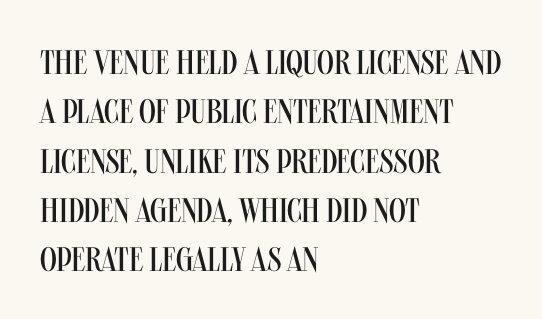
The image shows 34 px regular-weight, condensed sans-serif type, upright; set left-aligned, normal line spacing (1.45x), normal letter spacing, not underlined; medium stroke contrast and a large x-height.
